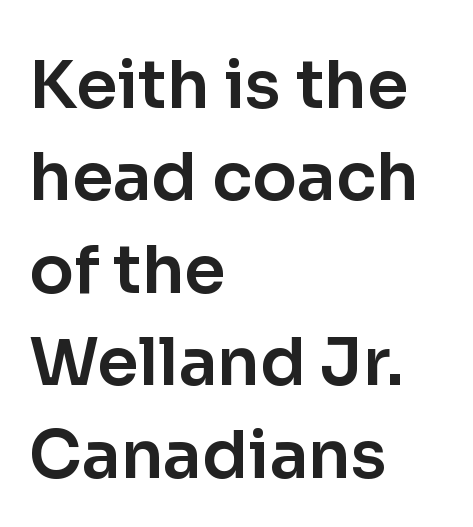
Q: Is the text italic (slanted)? A: No, it is upright.
Q: Is the typeface a serif or a sans-serif typeface? A: Sans-serif.
Q: Is the text underlined? A: No.
Q: How is the paragraph aligned? A: Left-aligned.
Q: Is the spacing between letters normal or unusually wide? A: Normal.
Q: Is the spacing between lines tight, normal or loose? A: Normal.
Q: Width (condensed, normal, or wide)? A: Normal.
Q: Stroke contrast? A: Low.
Q: x-height? A: Medium.
Q: Monospaced? A: No.
